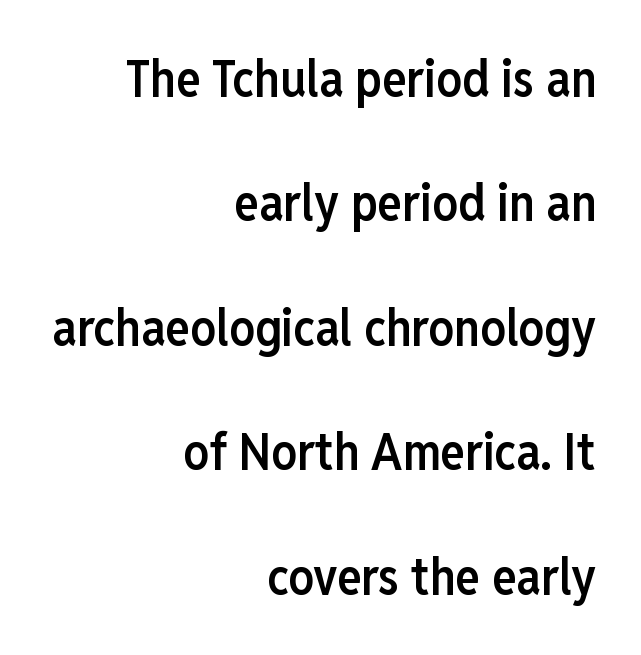
Q: Is the text bold? A: Semi-bold.
Q: Is the text italic (slanted)? A: No, it is upright.
Q: Is the typeface a serif or a sans-serif typeface? A: Sans-serif.
Q: Is the text underlined? A: No.
Q: How is the paragraph aligned? A: Right-aligned.
Q: Is the spacing between letters normal or unusually wide? A: Normal.
Q: Is the spacing between lines tight, normal or loose? A: Loose.
Q: Width (condensed, normal, or wide)? A: Condensed.
Q: Stroke contrast? A: Low.
Q: x-height? A: Medium.
Q: Monospaced? A: No.
